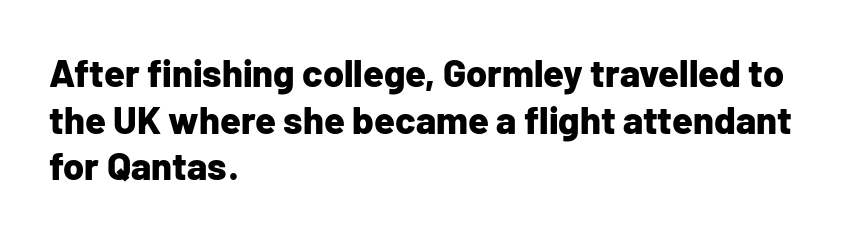
Q: Is the text bold? A: Yes.
Q: Is the text italic (slanted)? A: No, it is upright.
Q: Is the typeface a serif or a sans-serif typeface? A: Sans-serif.
Q: Is the text underlined? A: No.
Q: How is the paragraph aligned? A: Left-aligned.
Q: Is the spacing between letters normal or unusually wide? A: Normal.
Q: Width (condensed, normal, or wide)? A: Normal.
Q: Stroke contrast? A: Low.
Q: x-height? A: Medium.
Q: Monospaced? A: No.
